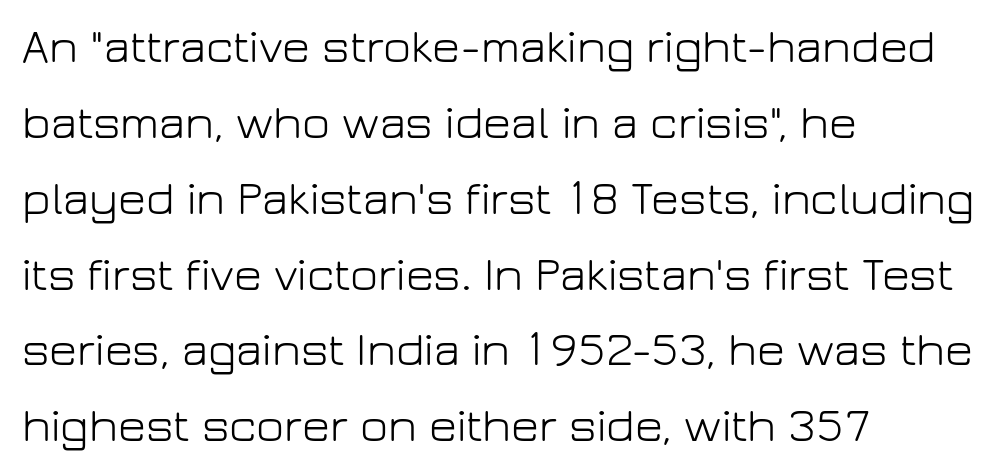
{"serif": "no", "italic": "no", "bold": "no", "weight": "light", "width": "normal", "stroke_contrast": "low", "x_height": "medium", "monospaced": "no", "underline": "no", "align": "left", "line_spacing": "normal", "line_spacing_ratio": 1.58, "letter_spacing": "normal", "letter_spacing_em": 0.0, "glyph_px": 48}
